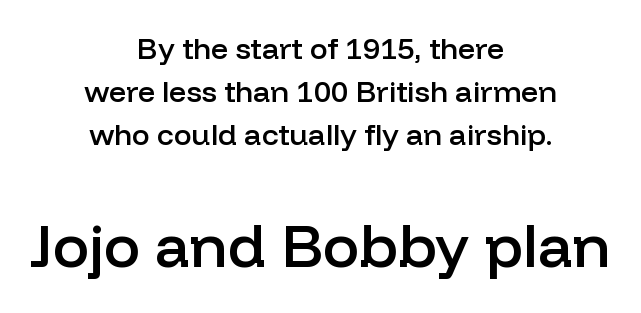
Q: Is the text bold? A: Semi-bold.
Q: Is the text italic (slanted)? A: No, it is upright.
Q: Is the typeface a serif or a sans-serif typeface? A: Sans-serif.
Q: Is the text underlined? A: No.
Q: How is the paragraph aligned? A: Centered.
Q: Is the spacing between letters normal or unusually wide? A: Normal.
Q: Is the spacing between lines tight, normal or loose? A: Normal.
Q: Which block of text is set in a larger size, the first (top) or the second (bottom)? A: The second (bottom) one.
Q: Width (condensed, normal, or wide)? A: Normal.
Q: Stroke contrast? A: Low.
Q: x-height? A: Medium.
Q: Monospaced? A: No.
